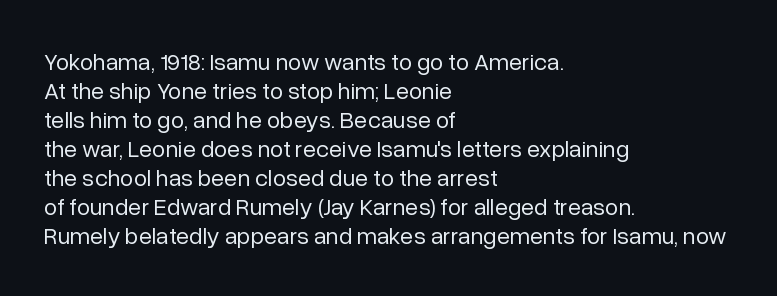
The strokes carry an ordinary text weight at most. Default kerning and tracking; the words read as compact shapes. The gap between lines stays unmarked. Does the lettering tilt? It doesn't — this is upright.
